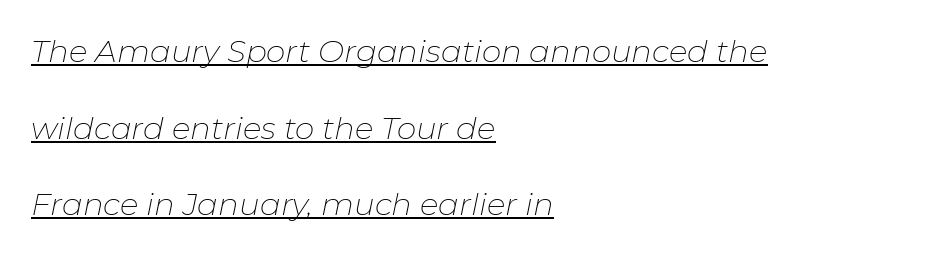
Q: Is the text bold? A: No.
Q: Is the text italic (slanted)? A: Yes, it leans right by about 11 degrees.
Q: Is the text underlined? A: Yes.
Q: How is the paragraph aligned? A: Left-aligned.
Q: Is the spacing between letters normal or unusually wide? A: Normal.
Q: Is the spacing between lines tight, normal or loose? A: Loose.
Q: Width (condensed, normal, or wide)? A: Normal.
Q: Stroke contrast? A: Low.
Q: x-height? A: Medium.
Q: Monospaced? A: No.
